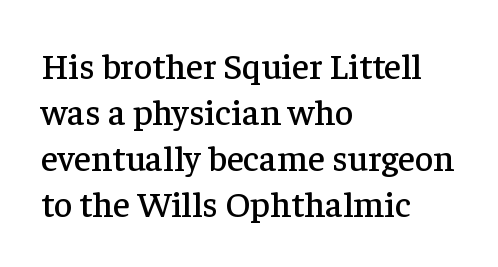
{"serif": "yes", "italic": "no", "width": "normal", "stroke_contrast": "low", "x_height": "medium", "monospaced": "no", "underline": "no", "align": "left", "line_spacing": "normal", "line_spacing_ratio": 1.28, "letter_spacing": "normal", "letter_spacing_em": 0.0, "glyph_px": 36}
